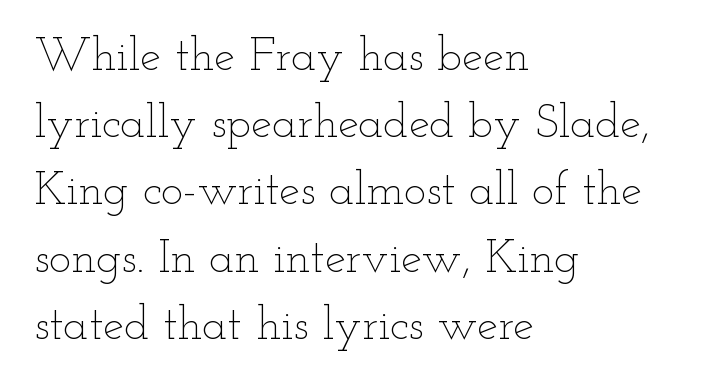
The image shows 47 px thin, wide type, upright; set left-aligned, normal line spacing (1.43x), normal letter spacing, not underlined; low stroke contrast and a small x-height.
